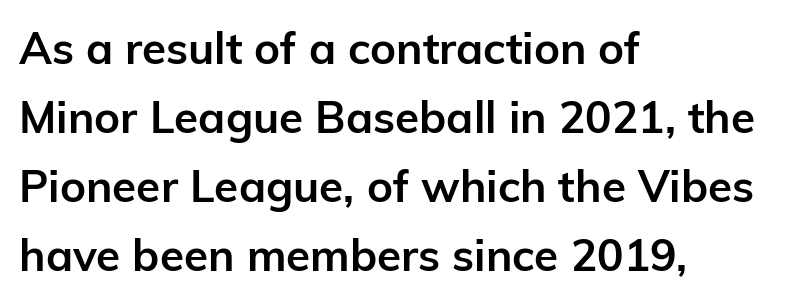
Do the characters align in a grid? No, the font is proportional. The gap between lines stays unmarked. Is this a sans? Yes — the strokes have no serifs. A normal amount of white space separates one row of letters from the next.
